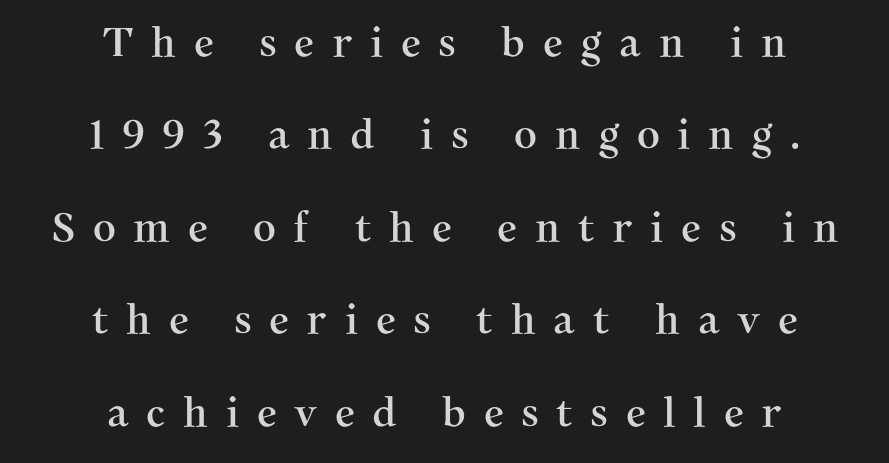
The image shows 40 px serif type, upright; set centered, loose line spacing (2.31x), unusually wide letter spacing (+0.44 em), not underlined; medium stroke contrast and a medium x-height.
